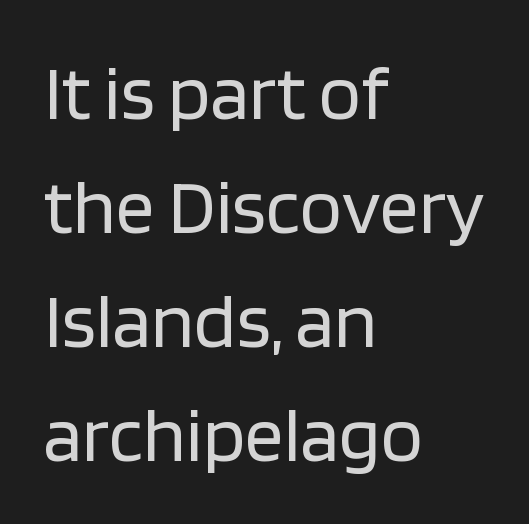
Q: Is the text bold? A: No.
Q: Is the text italic (slanted)? A: No, it is upright.
Q: Is the typeface a serif or a sans-serif typeface? A: Sans-serif.
Q: Is the text underlined? A: No.
Q: How is the paragraph aligned? A: Left-aligned.
Q: Is the spacing between letters normal or unusually wide? A: Normal.
Q: Is the spacing between lines tight, normal or loose? A: Normal.
Q: Width (condensed, normal, or wide)? A: Normal.
Q: Stroke contrast? A: Low.
Q: x-height? A: Large.
Q: Monospaced? A: No.
